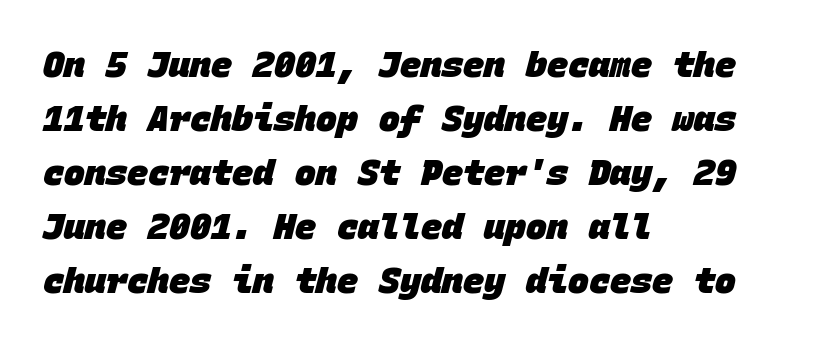
Q: Is the text bold? A: Yes.
Q: Is the typeface a serif or a sans-serif typeface? A: Sans-serif.
Q: Is the text underlined? A: No.
Q: How is the paragraph aligned? A: Left-aligned.
Q: Is the spacing between letters normal or unusually wide? A: Normal.
Q: Is the spacing between lines tight, normal or loose? A: Normal.
Q: Width (condensed, normal, or wide)? A: Normal.
Q: Stroke contrast? A: Low.
Q: x-height? A: Large.
Q: Monospaced? A: Yes.
